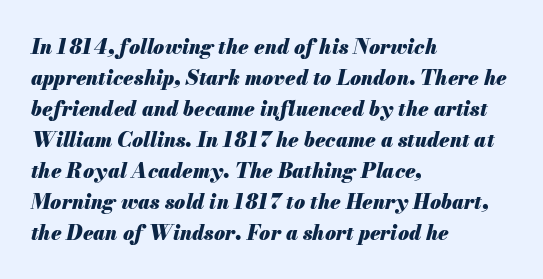
The image shows 20 px bold type, italic (leaning right); set left-aligned, normal line spacing (1.55x), normal letter spacing, not underlined.
